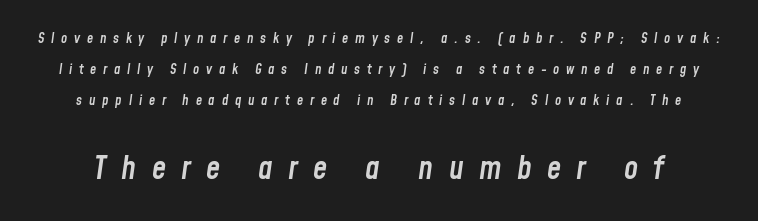
The image shows 32 px semibold, condensed type, italic (leaning right); set loose line spacing (2.2x), unusually wide letter spacing (+0.48 em), not underlined; the second (bottom) block is 2.29x larger; low stroke contrast and a medium x-height.
